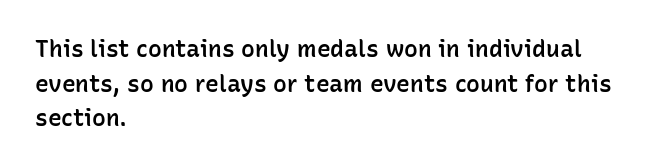
The image shows 23 px text type, upright; set left-aligned, normal line spacing (1.51x), normal letter spacing, not underlined.
